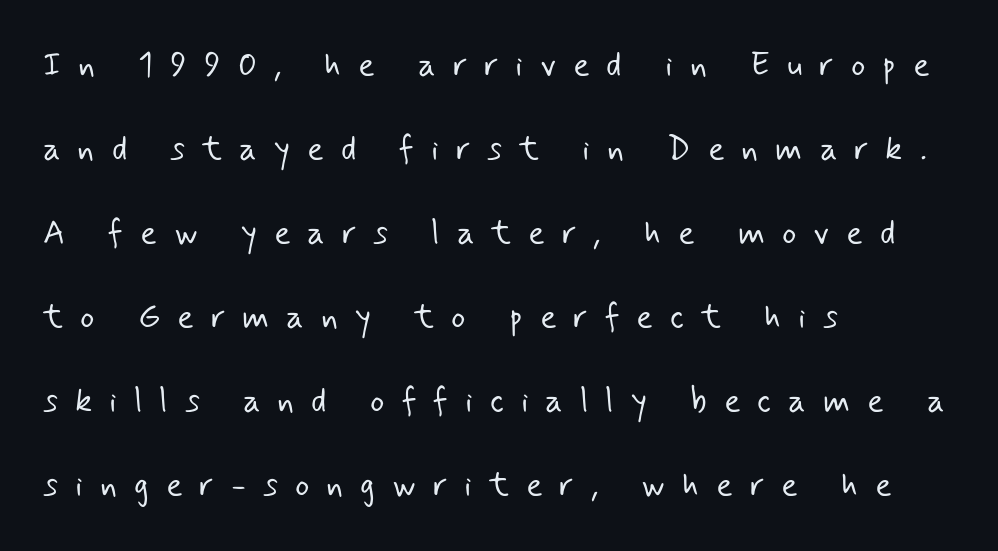
The image shows 34 px light sans-serif type; set left-aligned, loose line spacing (2.47x), unusually wide letter spacing (+0.5 em), not underlined; low stroke contrast and a small x-height.
